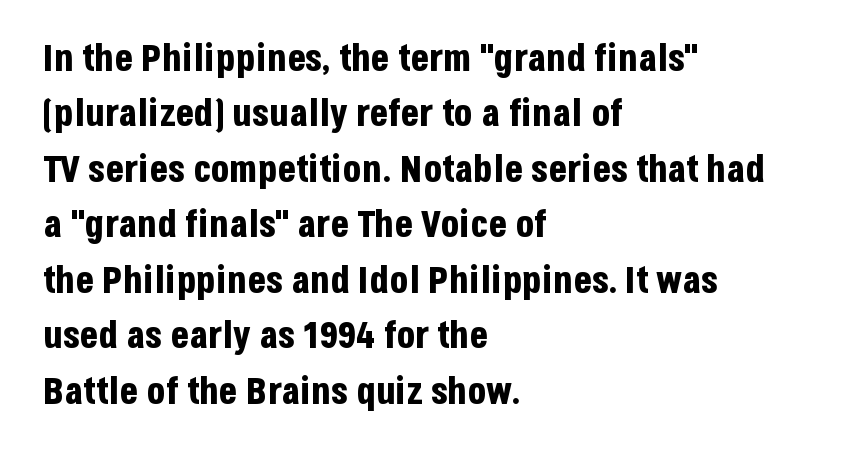
Its strokes are broad and dark, the hallmark of bold type. A typesetter would call this zero additional tracking. Leading: standard. The rendering uses natural spacing where letterforms have individual widths. No word sits above an underline.
